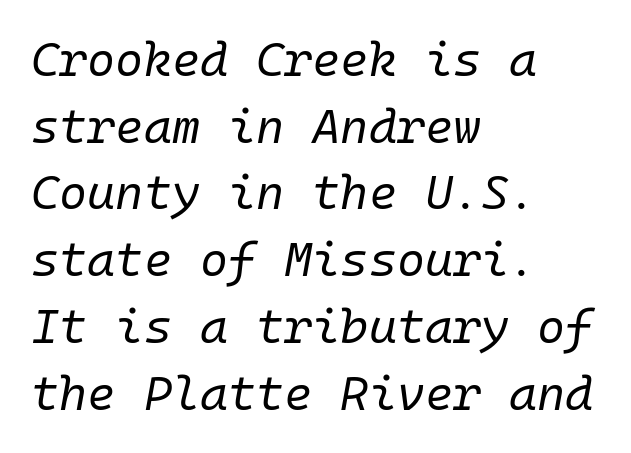
The image shows 48 px regular-weight type, italic (leaning right), monospaced; set left-aligned, normal line spacing (1.39x), normal letter spacing, not underlined; low stroke contrast and a medium x-height.
